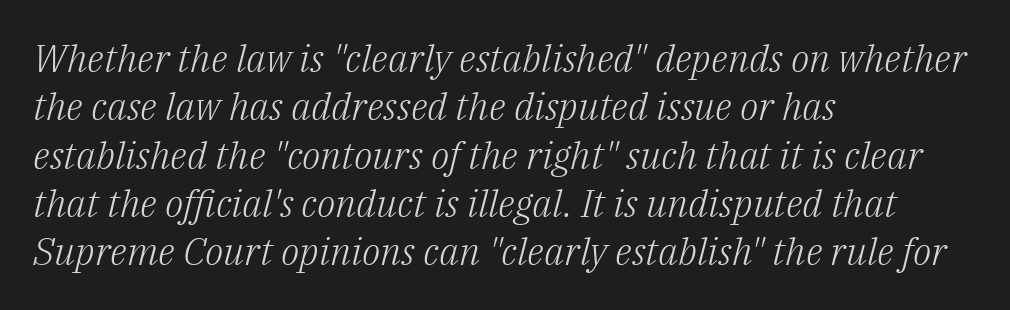
The image shows 38 px light serif type, italic (leaning right); set left-aligned, normal line spacing (1.27x), normal letter spacing, not underlined; low stroke contrast and a medium x-height.
